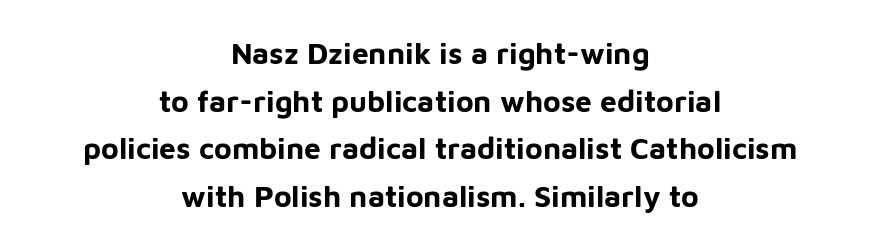
{"serif": "no", "italic": "no", "bold": "yes", "weight": "bold", "width": "normal", "stroke_contrast": "low", "x_height": "medium", "monospaced": "no", "underline": "no", "align": "center", "line_spacing": "normal", "line_spacing_ratio": 1.59, "letter_spacing": "normal", "letter_spacing_em": 0.0, "glyph_px": 30}
